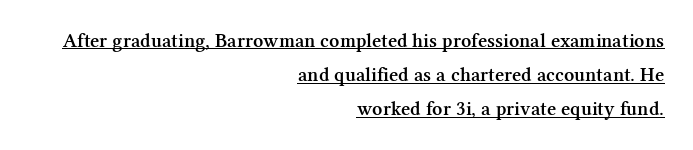
The image shows 20 px text type, upright; set right-aligned, line spacing 1.71x, normal letter spacing, underlined.
